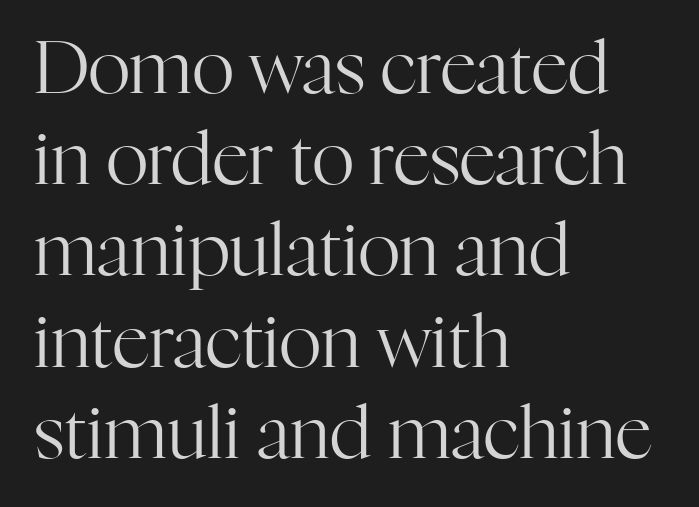
{"serif": "yes", "italic": "no", "bold": "no", "weight": "regular", "width": "normal", "stroke_contrast": "high", "x_height": "medium", "monospaced": "no", "underline": "no", "align": "left", "line_spacing": "normal", "line_spacing_ratio": 1.25, "letter_spacing": "normal", "letter_spacing_em": 0.0, "glyph_px": 73}
